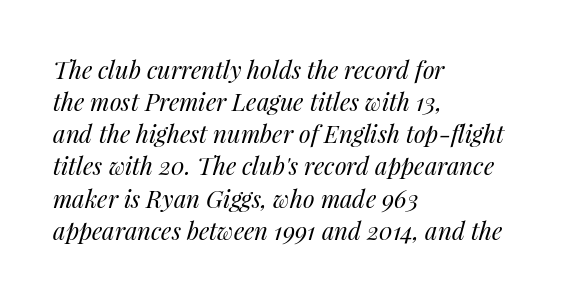
Glyph-to-glyph distance matches everyday printed text. This block has exactly the height ordinary leading produces. Teacher's note: observe the even left margin — that is flush-left alignment. Characters are canted at an angle relative to the baseline's perpendicular. Only glyphs here, with clear space below each row.
